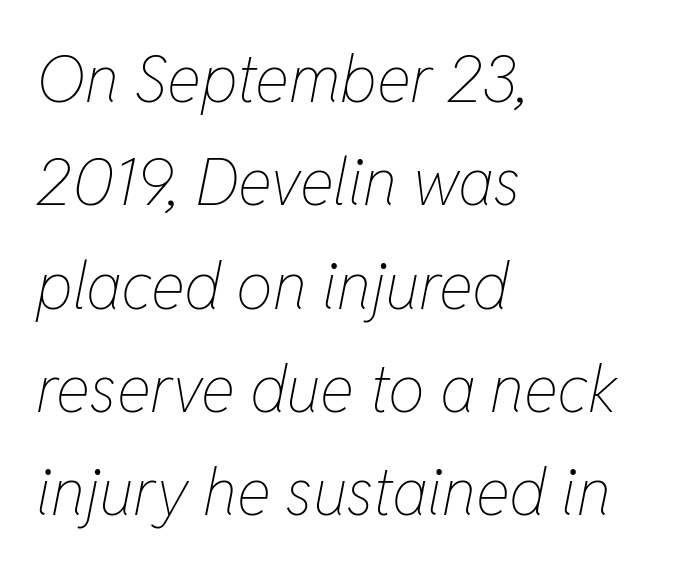
When letters slant like this, we call the style italic. Is the block centered? No — it sits flush against the left margin. The passage shown is typed in a proportional face where columns would drift. The strokes are not fattened; the text isn't bold. The passage shown stacks its lines at a standard gap.
